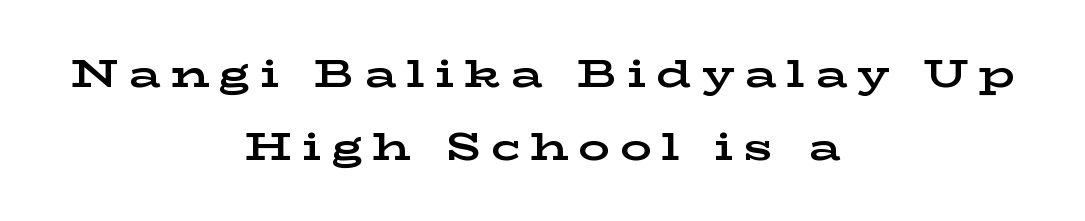
Q: Is the text bold? A: Yes.
Q: Is the text italic (slanted)? A: No, it is upright.
Q: Is the typeface a serif or a sans-serif typeface? A: Serif.
Q: Is the text underlined? A: No.
Q: How is the paragraph aligned? A: Centered.
Q: Is the spacing between letters normal or unusually wide? A: Unusually wide.
Q: Width (condensed, normal, or wide)? A: Wide.
Q: Stroke contrast? A: Low.
Q: x-height? A: Medium.
Q: Monospaced? A: No.
